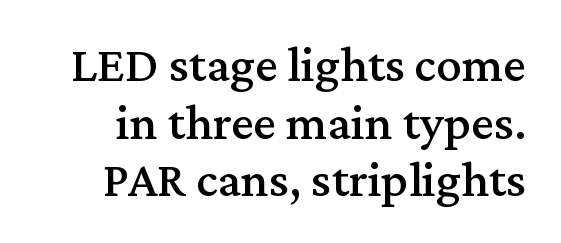
The image shows 51 px serif type, upright; set tight line spacing (1.13x), normal letter spacing, not underlined; medium stroke contrast and a medium x-height.
